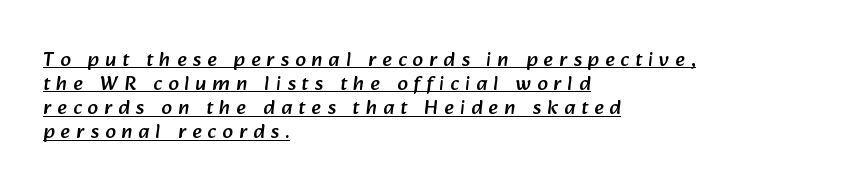
The image shows 21 px text type; set left-aligned, tight line spacing (1.15x), unusually wide letter spacing (+0.29 em), underlined.
